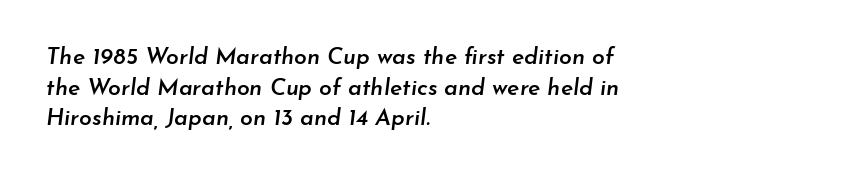
Q: Is the text bold? A: Semi-bold.
Q: Is the text italic (slanted)? A: Yes, it leans right by about 7 degrees.
Q: Is the text underlined? A: No.
Q: How is the paragraph aligned? A: Left-aligned.
Q: Is the spacing between letters normal or unusually wide? A: Normal.
Q: Is the spacing between lines tight, normal or loose? A: Normal.
